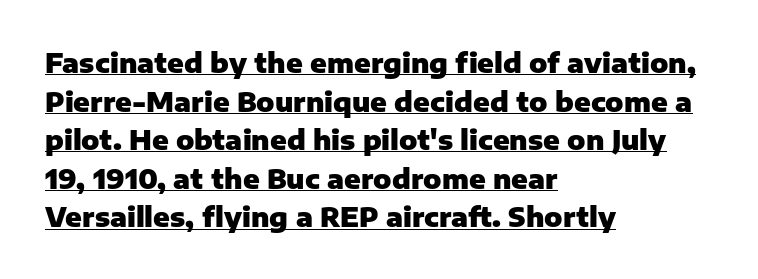
The lettering holds an erect, upright posture throughout. The tracking reads as untouched default to a designer's eye. What decoration does the sample have? An underline. This block has exactly the height ordinary leading produces. A full-strength bold gives these letters their thick strokes.
